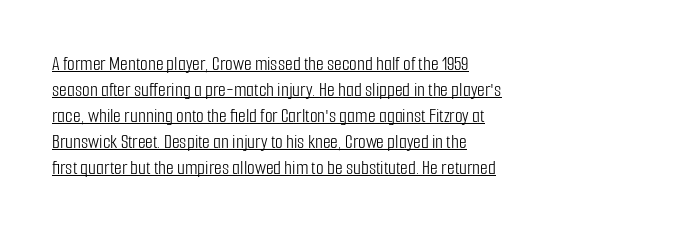
The image shows 20 px text type, upright; set left-aligned, normal line spacing (1.3x), normal letter spacing, underlined.
